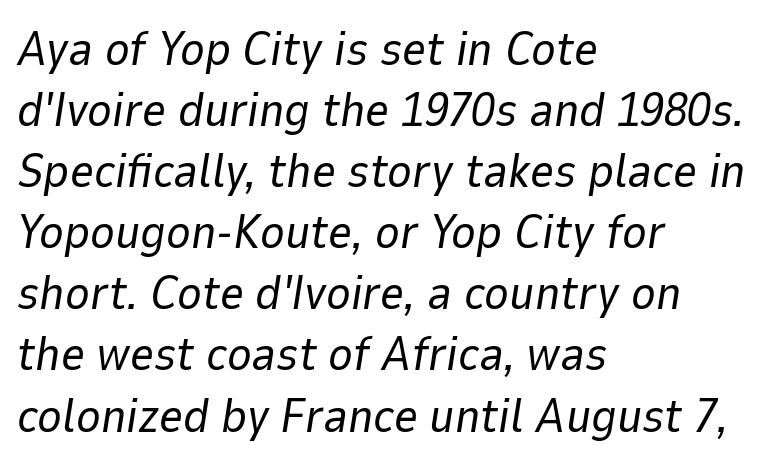
Q: Is the text bold? A: No.
Q: Is the text italic (slanted)? A: Yes, it leans right by about 9 degrees.
Q: Is the text underlined? A: No.
Q: How is the paragraph aligned? A: Left-aligned.
Q: Is the spacing between letters normal or unusually wide? A: Normal.
Q: Is the spacing between lines tight, normal or loose? A: Normal.
Q: Width (condensed, normal, or wide)? A: Normal.
Q: Stroke contrast? A: Low.
Q: x-height? A: Medium.
Q: Monospaced? A: No.
